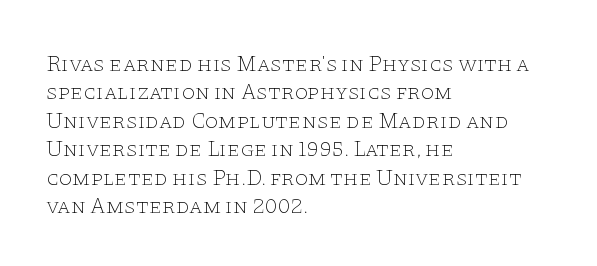
The image shows 22 px text type, upright; set left-aligned, normal line spacing (1.29x), normal letter spacing, not underlined.
